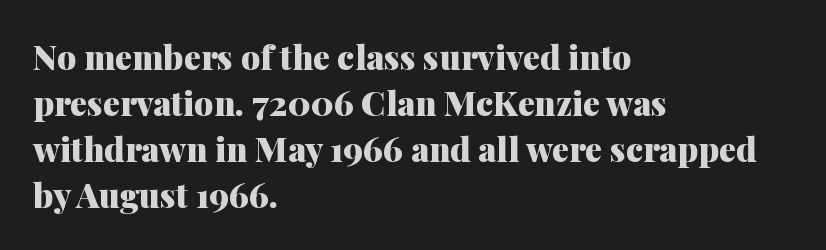
Q: Is the text bold? A: Yes.
Q: Is the text italic (slanted)? A: No, it is upright.
Q: Is the typeface a serif or a sans-serif typeface? A: Serif.
Q: Is the text underlined? A: No.
Q: How is the paragraph aligned? A: Left-aligned.
Q: Is the spacing between letters normal or unusually wide? A: Normal.
Q: Is the spacing between lines tight, normal or loose? A: Normal.
Q: Width (condensed, normal, or wide)? A: Normal.
Q: Stroke contrast? A: Medium.
Q: x-height? A: Medium.
Q: Monospaced? A: No.
